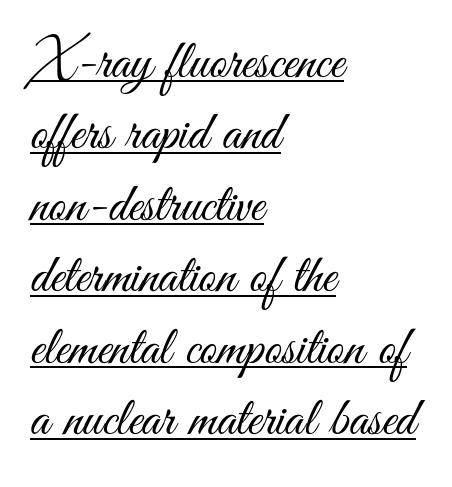
Q: Is the text bold? A: No.
Q: Is the text italic (slanted)? A: Yes.
Q: Is the typeface a serif or a sans-serif typeface? A: Sans-serif.
Q: Is the text underlined? A: Yes.
Q: How is the paragraph aligned? A: Left-aligned.
Q: Is the spacing between letters normal or unusually wide? A: Normal.
Q: Is the spacing between lines tight, normal or loose? A: Normal.
Q: Width (condensed, normal, or wide)? A: Condensed.
Q: Stroke contrast? A: Medium.
Q: x-height? A: Small.
Q: Monospaced? A: No.
